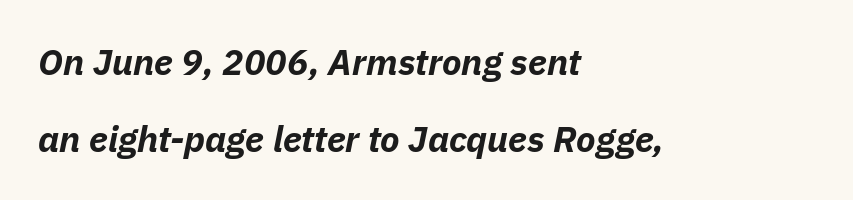
The image shows 36 px bold type, italic (leaning right); set left-aligned, loose line spacing (2.13x), normal letter spacing, not underlined; low stroke contrast and a medium x-height.
